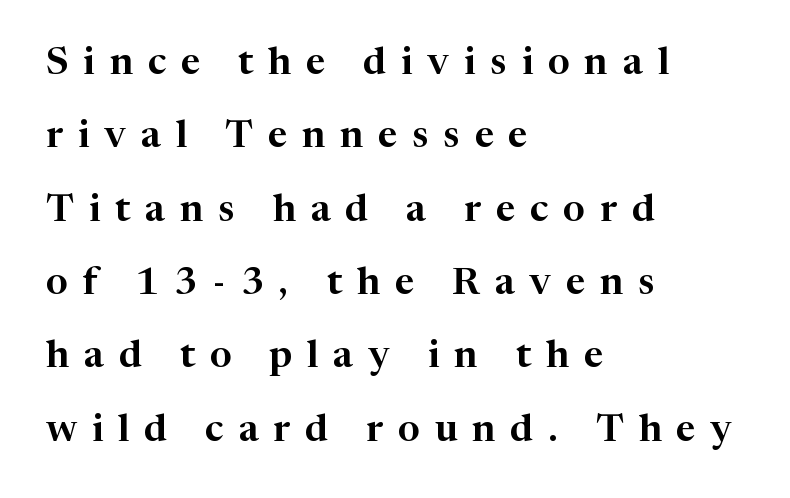
The image shows 38 px serif type, upright; set left-aligned, loose line spacing (1.93x), unusually wide letter spacing (+0.39 em), not underlined; high stroke contrast and a medium x-height.
